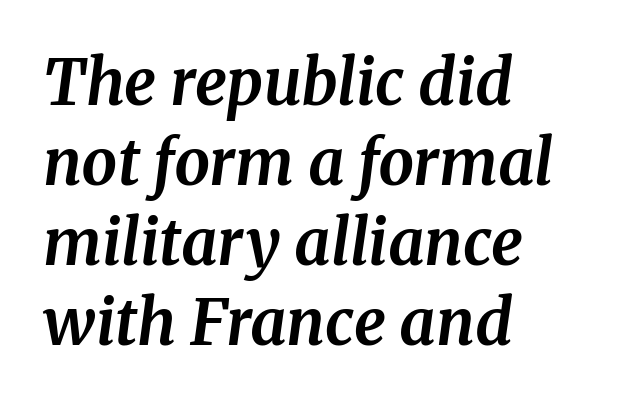
Q: Is the text bold? A: Yes.
Q: Is the text italic (slanted)? A: Yes, it leans right by about 8 degrees.
Q: Is the typeface a serif or a sans-serif typeface? A: Serif.
Q: Is the text underlined? A: No.
Q: How is the paragraph aligned? A: Left-aligned.
Q: Is the spacing between letters normal or unusually wide? A: Normal.
Q: Is the spacing between lines tight, normal or loose? A: Normal.
Q: Width (condensed, normal, or wide)? A: Normal.
Q: Stroke contrast? A: Medium.
Q: x-height? A: Medium.
Q: Monospaced? A: No.
